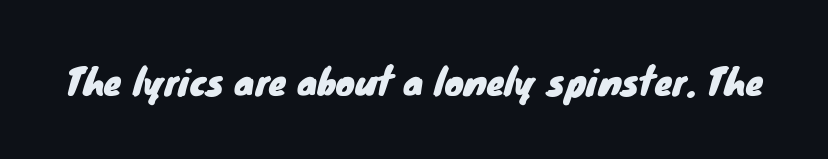
Q: Is the typeface a serif or a sans-serif typeface? A: Sans-serif.
Q: Is the text underlined? A: No.
Q: Is the spacing between letters normal or unusually wide? A: Normal.
Q: Width (condensed, normal, or wide)? A: Normal.
Q: Stroke contrast? A: Low.
Q: x-height? A: Small.
Q: Monospaced? A: No.
